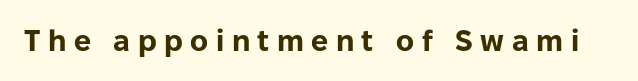
Q: Is the text bold? A: Yes.
Q: Is the text italic (slanted)? A: No, it is upright.
Q: Is the typeface a serif or a sans-serif typeface? A: Sans-serif.
Q: Is the text underlined? A: No.
Q: Is the spacing between letters normal or unusually wide? A: Unusually wide.
Q: Width (condensed, normal, or wide)? A: Normal.
Q: Stroke contrast? A: Low.
Q: x-height? A: Medium.
Q: Monospaced? A: No.
